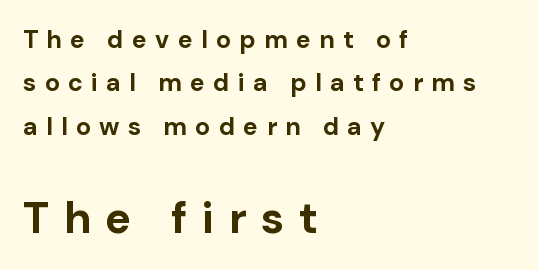
Here the second block reads like a headline and the first like body copy. In terms of weight, the rendering is a true, heavy bold. The compositor pushed each line to the left boundary. Observe the wide spacing: letters keep a clear distance from each other.
